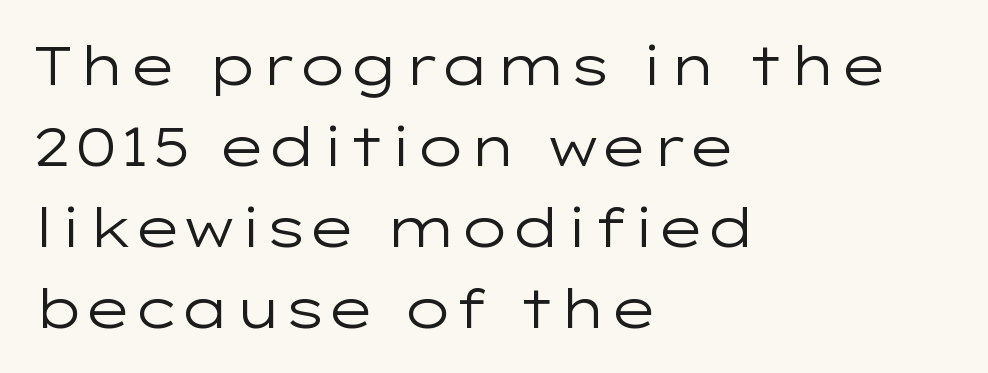
The image shows 54 px regular-weight, wide sans-serif type, upright; set left-aligned, normal line spacing (1.5x), normal letter spacing, not underlined; low stroke contrast and a medium x-height.
